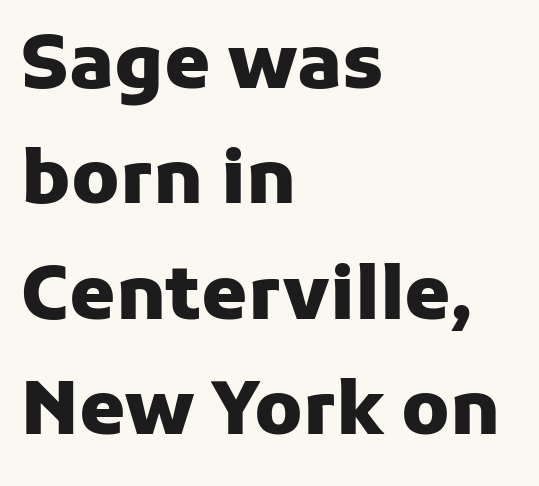
{"serif": "no", "italic": "no", "bold": "yes", "weight": "heavy", "width": "normal", "stroke_contrast": "low", "x_height": "medium", "monospaced": "no", "underline": "no", "align": "left", "line_spacing": "normal", "line_spacing_ratio": 1.56, "letter_spacing": "normal", "letter_spacing_em": 0.0, "glyph_px": 74}
